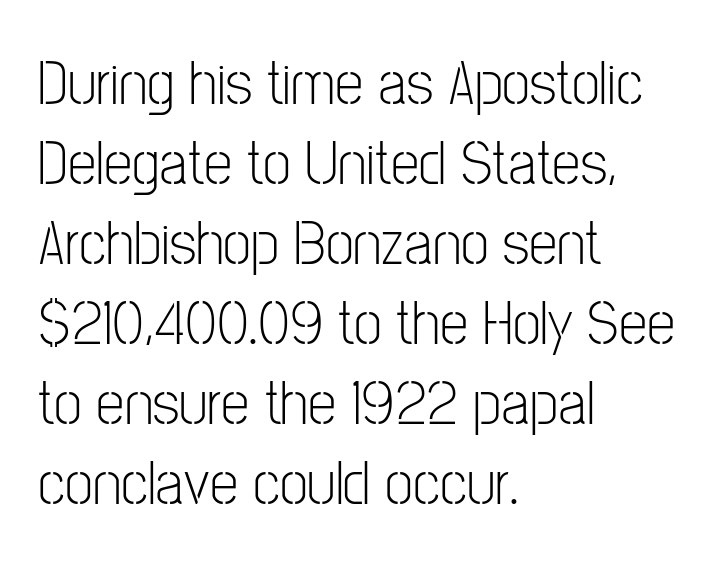
Q: Is the text bold? A: No.
Q: Is the text italic (slanted)? A: No, it is upright.
Q: Is the typeface a serif or a sans-serif typeface? A: Sans-serif.
Q: Is the text underlined? A: No.
Q: How is the paragraph aligned? A: Left-aligned.
Q: Is the spacing between letters normal or unusually wide? A: Normal.
Q: Is the spacing between lines tight, normal or loose? A: Normal.
Q: Width (condensed, normal, or wide)? A: Condensed.
Q: Stroke contrast? A: Low.
Q: x-height? A: Medium.
Q: Monospaced? A: No.
